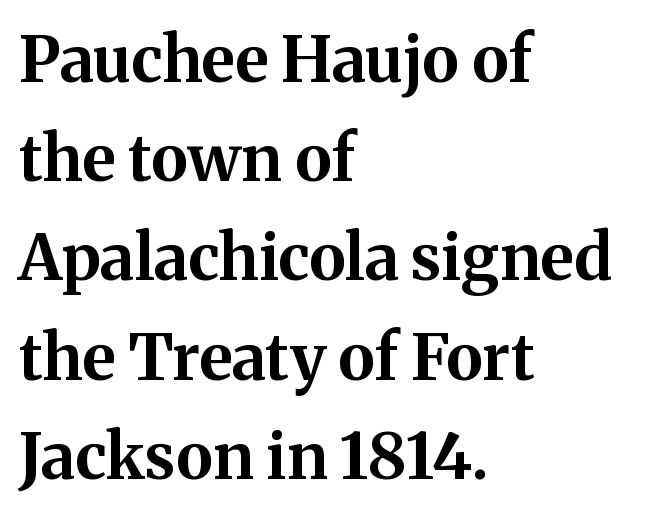
Q: Is the text bold? A: Yes.
Q: Is the text italic (slanted)? A: No, it is upright.
Q: Is the typeface a serif or a sans-serif typeface? A: Serif.
Q: Is the text underlined? A: No.
Q: How is the paragraph aligned? A: Left-aligned.
Q: Is the spacing between letters normal or unusually wide? A: Normal.
Q: Is the spacing between lines tight, normal or loose? A: Normal.
Q: Width (condensed, normal, or wide)? A: Normal.
Q: Stroke contrast? A: Medium.
Q: x-height? A: Medium.
Q: Monospaced? A: No.
